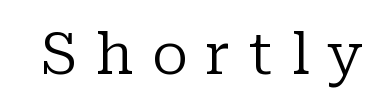
The horizontal fit of the characters is loose and conspicuously gappy. Glance below the letters and you will spot only blank space. The face looks like a standard text weight, possibly lighter. Proportional: the letters do not fall into vertical columns. Does the lettering tilt? It doesn't — this is upright. Font category for this specimen: serif.
